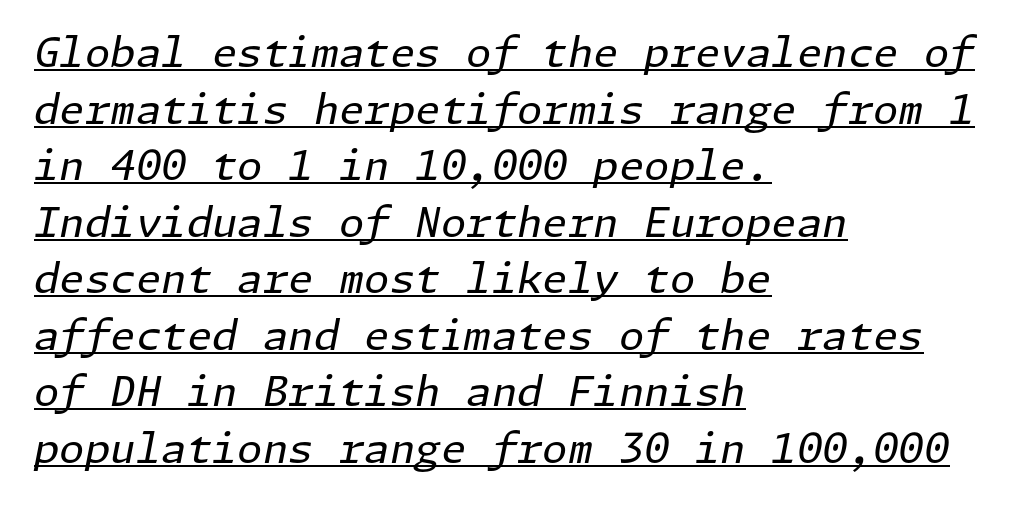
The letterforms sit shoulder to shoulder at normal distance. The rendering uses a moderate line-height, typical for paragraphs. This is oblique type, the kind used for emphasis or titles. A classic flush-left, rag-right setting is used for this passage.
